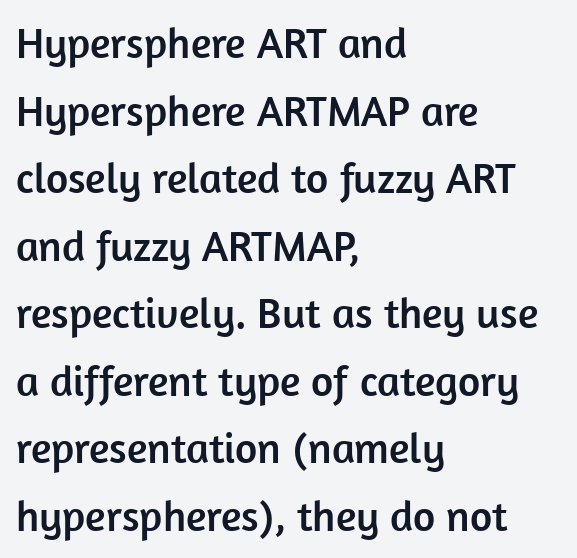
Q: Is the text italic (slanted)? A: No, it is upright.
Q: Is the typeface a serif or a sans-serif typeface? A: Sans-serif.
Q: Is the text underlined? A: No.
Q: How is the paragraph aligned? A: Left-aligned.
Q: Is the spacing between letters normal or unusually wide? A: Normal.
Q: Is the spacing between lines tight, normal or loose? A: Normal.
Q: Width (condensed, normal, or wide)? A: Normal.
Q: Stroke contrast? A: Low.
Q: x-height? A: Medium.
Q: Monospaced? A: No.
